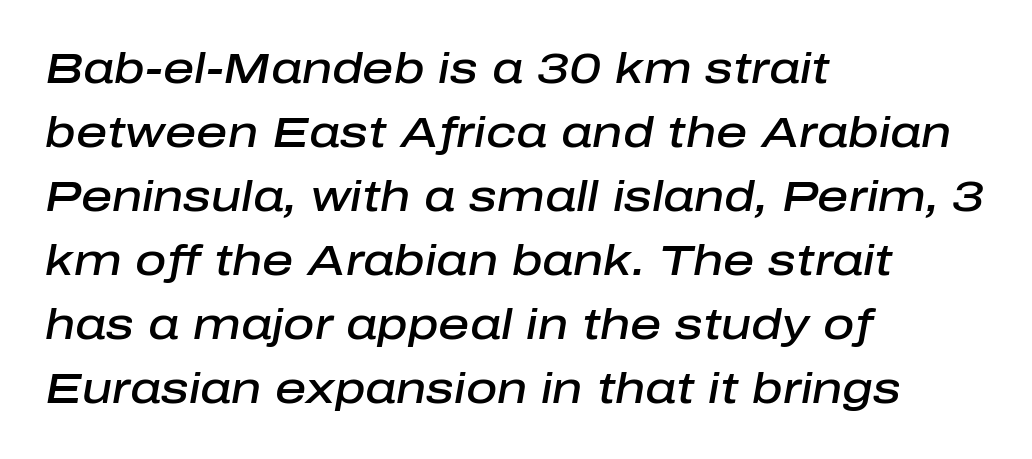
Q: Is the text bold? A: Semi-bold.
Q: Is the text italic (slanted)? A: Yes, it leans right by about 10 degrees.
Q: Is the text underlined? A: No.
Q: How is the paragraph aligned? A: Left-aligned.
Q: Is the spacing between letters normal or unusually wide? A: Normal.
Q: Is the spacing between lines tight, normal or loose? A: Normal.
Q: Width (condensed, normal, or wide)? A: Normal.
Q: Stroke contrast? A: Low.
Q: x-height? A: Medium.
Q: Monospaced? A: No.
